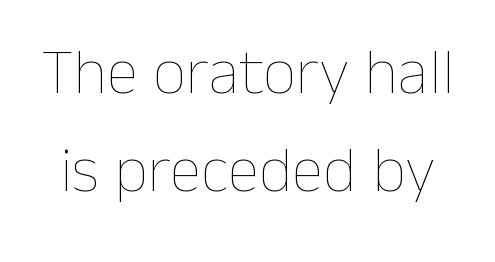
Q: Is the text bold? A: No.
Q: Is the text italic (slanted)? A: No, it is upright.
Q: Is the text underlined? A: No.
Q: Is the spacing between letters normal or unusually wide? A: Normal.
Q: Is the spacing between lines tight, normal or loose? A: Normal.
Q: Width (condensed, normal, or wide)? A: Normal.
Q: Stroke contrast? A: Low.
Q: x-height? A: Medium.
Q: Monospaced? A: No.
